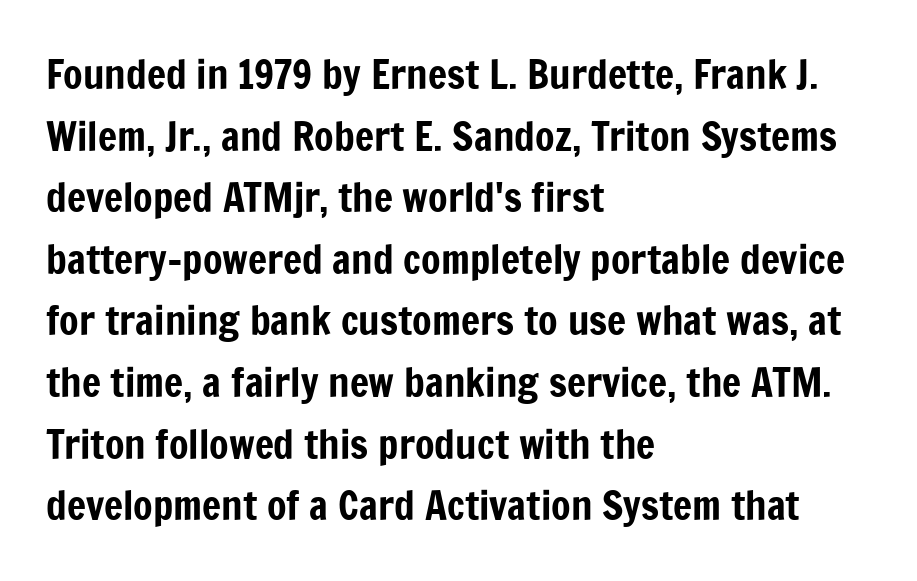
The image shows 40 px condensed sans-serif type, upright; set left-aligned, normal line spacing (1.54x), normal letter spacing, not underlined; low stroke contrast and a medium x-height.
